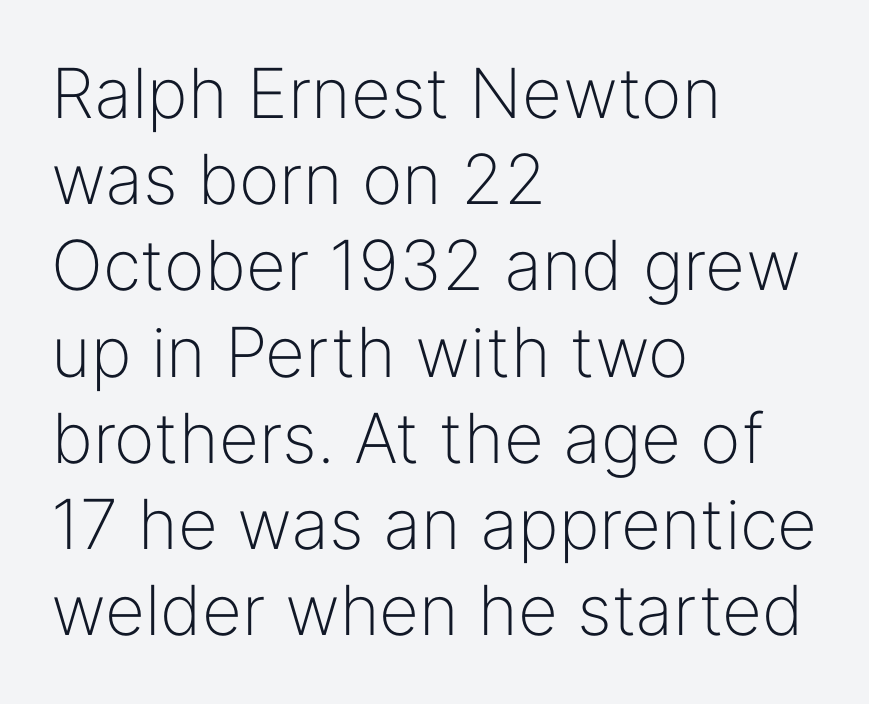
The image shows 69 px light sans-serif type, upright; set left-aligned, normal line spacing (1.25x), normal letter spacing, not underlined; low stroke contrast and a medium x-height.
